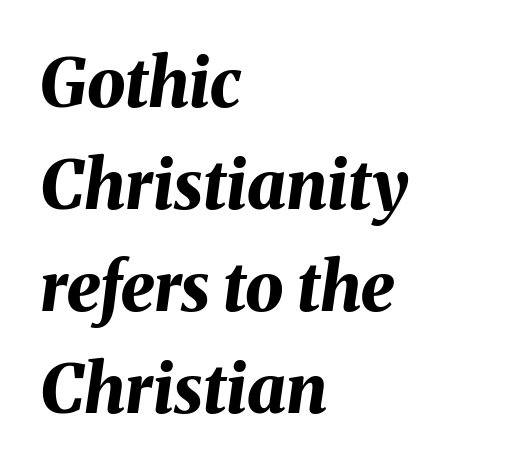
{"italic": "yes", "lean": "right", "slant_degrees": 8, "bold": "yes", "weight": "bold", "width": "normal", "stroke_contrast": "medium", "x_height": "medium", "monospaced": "no", "underline": "no", "align": "left", "line_spacing": "normal", "line_spacing_ratio": 1.5, "letter_spacing": "normal", "letter_spacing_em": 0.0, "glyph_px": 68}
